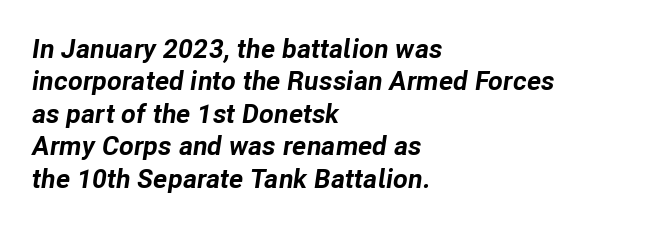
{"italic": "yes", "lean": "right", "slant_degrees": 8, "bold": "yes", "underline": "no", "align": "left", "line_spacing_ratio": 1.2, "letter_spacing": "normal", "letter_spacing_em": 0.0, "glyph_px": 27}
